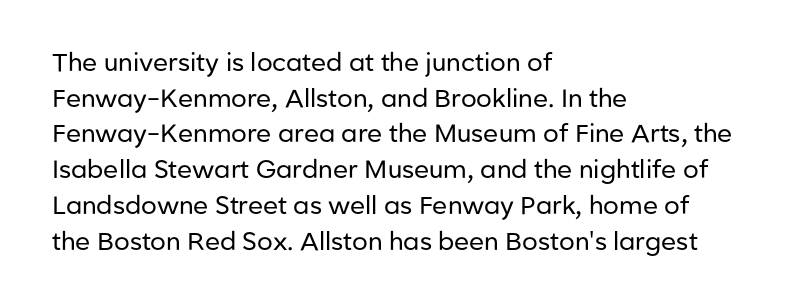
{"italic": "no", "bold": "no", "underline": "no", "align": "left", "line_spacing": "normal", "line_spacing_ratio": 1.43, "letter_spacing": "normal", "letter_spacing_em": 0.0, "glyph_px": 25}
